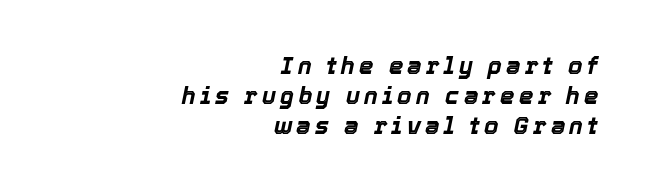
Q: Is the text bold? A: Yes.
Q: Is the text italic (slanted)? A: Yes, it leans right by about 12 degrees.
Q: Is the text underlined? A: No.
Q: How is the paragraph aligned? A: Right-aligned.
Q: Is the spacing between lines tight, normal or loose? A: Normal.
